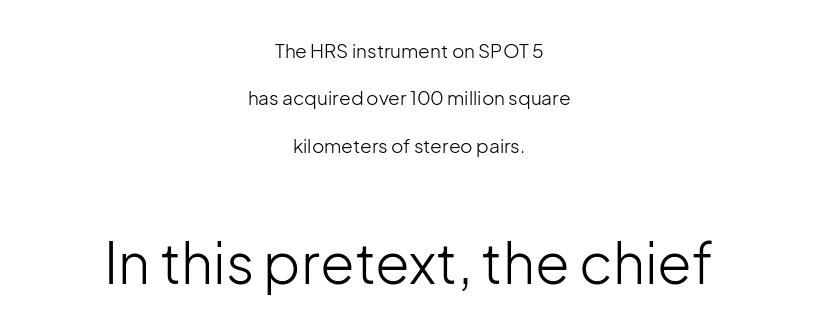
Q: Is the text bold? A: No.
Q: Is the text italic (slanted)? A: No, it is upright.
Q: Is the typeface a serif or a sans-serif typeface? A: Sans-serif.
Q: Is the text underlined? A: No.
Q: How is the paragraph aligned? A: Centered.
Q: Is the spacing between letters normal or unusually wide? A: Normal.
Q: Is the spacing between lines tight, normal or loose? A: Loose.
Q: Which block of text is set in a larger size, the first (top) or the second (bottom)? A: The second (bottom) one.
Q: Width (condensed, normal, or wide)? A: Normal.
Q: Stroke contrast? A: Low.
Q: x-height? A: Medium.
Q: Monospaced? A: No.
